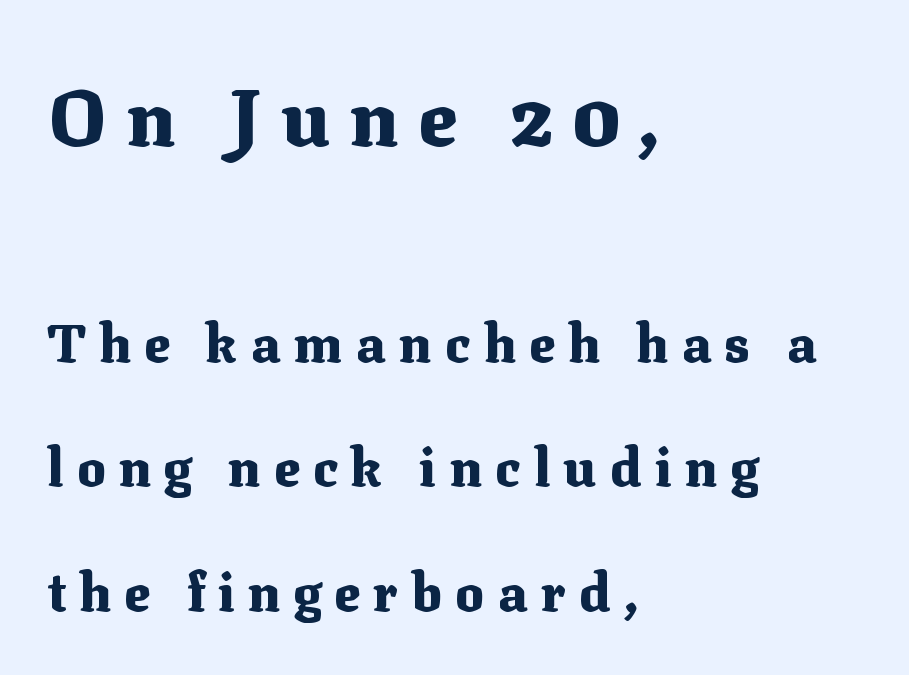
Bold? Absolutely — the strokes are thick and heavy. Students, note that the glyphs here are deliberately spaced far apart. Proportional: the letters do not fall into vertical columns. The typography opts for an upright posture over an oblique one. The passage shown begins with its larger block and ends with its smaller one. Teacher's note: observe the even left margin — that is flush-left alignment.
